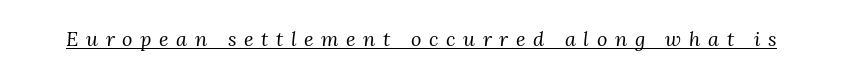
{"italic": "yes", "lean": "right", "slant_degrees": 3, "bold": "no", "underline": "yes", "letter_spacing": "wide", "letter_spacing_em": 0.38, "glyph_px": 20}
